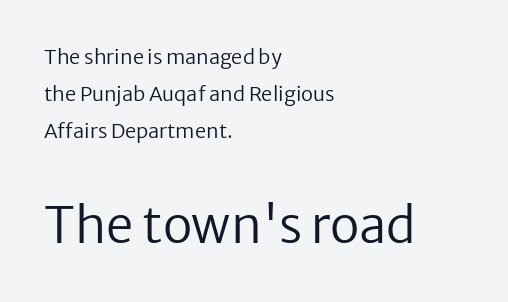
{"serif": "no", "italic": "no", "bold": "no", "weight": "regular", "width": "normal", "stroke_contrast": "low", "x_height": "medium", "monospaced": "no", "underline": "no", "align": "left", "line_spacing_ratio": 1.85, "letter_spacing": "normal", "letter_spacing_em": 0.0, "larger_block": "second", "size_ratio": 2.45, "glyph_px": 49}
